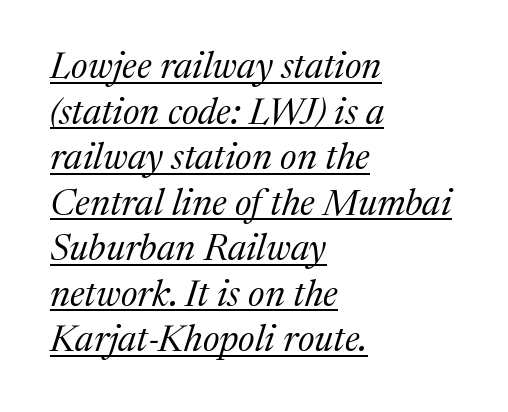
Counters stay open thanks to moderate or lighter strokes. The line texture is even and compact thanks to regular tracking. Teacher's note: observe the even left margin — that is flush-left alignment. A typesetter would label this face a serif. Proportional: the letters do not fall into vertical columns. Every word sits above its own underline.
